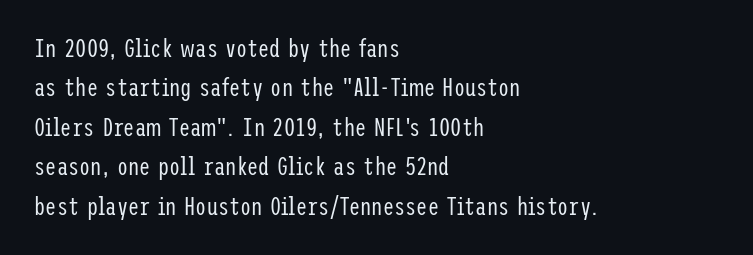
The image shows 25 px text type, upright; set left-aligned, normal line spacing (1.58x), normal letter spacing, not underlined.
